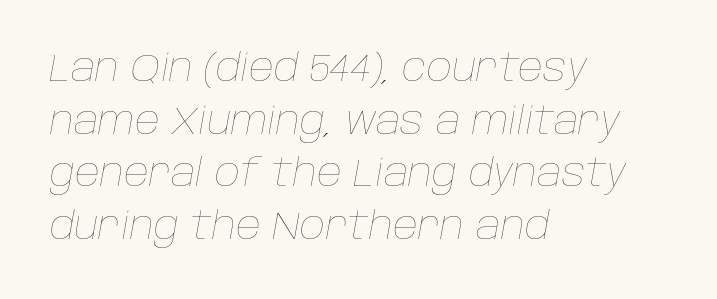
Q: Is the text bold? A: No.
Q: Is the text italic (slanted)? A: Yes, it leans right by about 10 degrees.
Q: Is the text underlined? A: No.
Q: How is the paragraph aligned? A: Left-aligned.
Q: Is the spacing between letters normal or unusually wide? A: Normal.
Q: Is the spacing between lines tight, normal or loose? A: Normal.
Q: Width (condensed, normal, or wide)? A: Normal.
Q: Stroke contrast? A: Low.
Q: x-height? A: Large.
Q: Monospaced? A: No.
